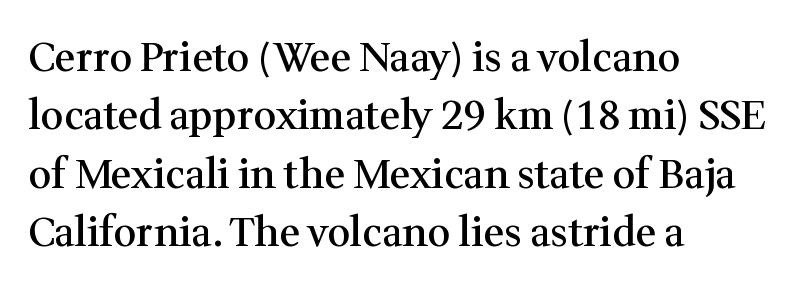
Nope, not italic — everything's standing straight. Compared with an ordinary text face, these strokes are moderately heavier — a semibold. Alignment: flush left. The horizontal fit of the characters is conventional and even.
